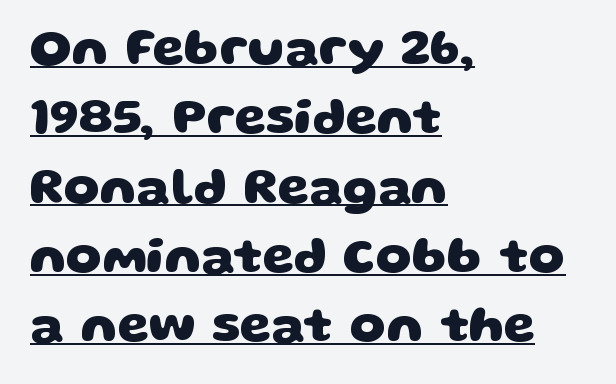
The image shows 51 px heavy, wide sans-serif type; set left-aligned, normal line spacing (1.36x), normal letter spacing, underlined; low stroke contrast and a large x-height.
